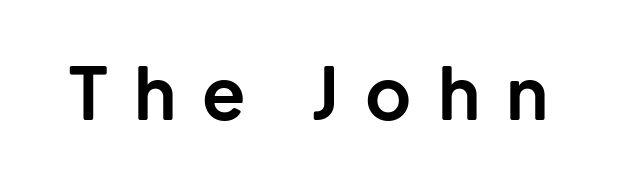
{"serif": "no", "italic": "no", "bold": "yes", "weight": "bold", "width": "normal", "stroke_contrast": "low", "x_height": "medium", "monospaced": "no", "underline": "no", "letter_spacing": "wide", "letter_spacing_em": 0.37, "glyph_px": 71}
